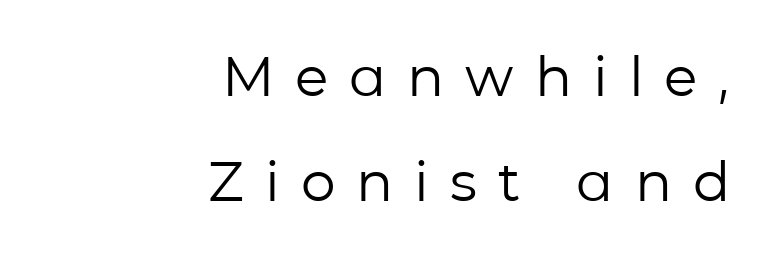
Caption: face not bold, strokes unweighted. Rows of type keep a wide berth in the vertical direction. Look at the tracking — it's clearly loosened, letters drifting apart. Posture: vertical.
